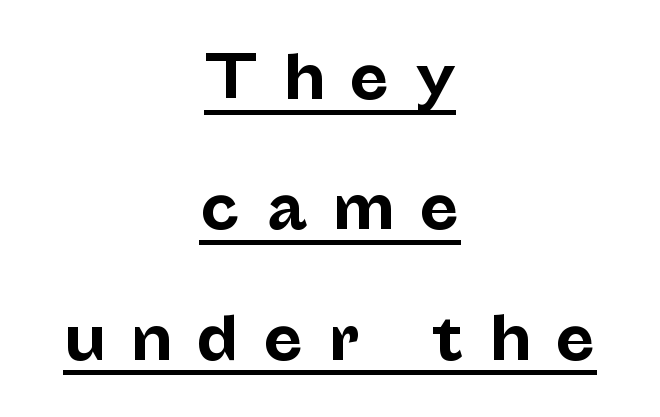
{"serif": "no", "italic": "no", "bold": "yes", "weight": "bold", "width": "normal", "stroke_contrast": "low", "x_height": "medium", "monospaced": "no", "underline": "yes", "align": "center", "line_spacing": "loose", "line_spacing_ratio": 2.21, "letter_spacing": "wide", "letter_spacing_em": 0.41, "glyph_px": 59}
